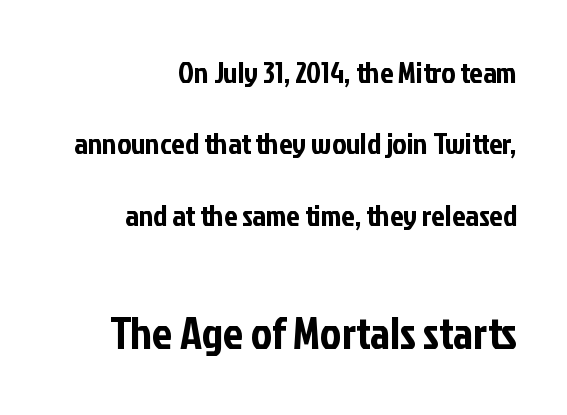
Q: Is the text italic (slanted)? A: No, it is upright.
Q: Is the typeface a serif or a sans-serif typeface? A: Sans-serif.
Q: Is the text underlined? A: No.
Q: How is the paragraph aligned? A: Right-aligned.
Q: Is the spacing between letters normal or unusually wide? A: Normal.
Q: Is the spacing between lines tight, normal or loose? A: Loose.
Q: Which block of text is set in a larger size, the first (top) or the second (bottom)? A: The second (bottom) one.
Q: Width (condensed, normal, or wide)? A: Condensed.
Q: Stroke contrast? A: Low.
Q: x-height? A: Medium.
Q: Monospaced? A: No.
